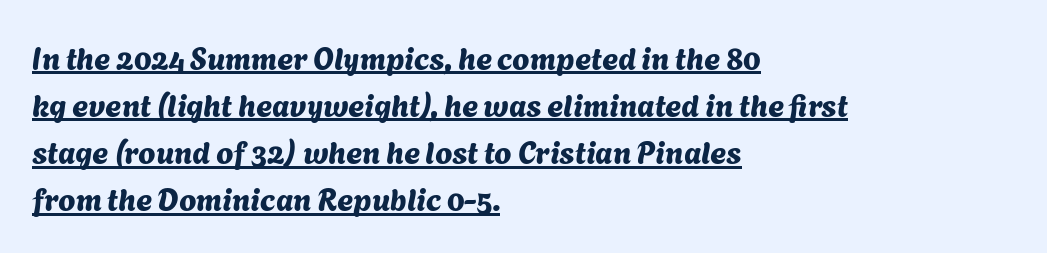
Q: Is the typeface a serif or a sans-serif typeface? A: Sans-serif.
Q: Is the text underlined? A: Yes.
Q: How is the paragraph aligned? A: Left-aligned.
Q: Is the spacing between letters normal or unusually wide? A: Normal.
Q: Is the spacing between lines tight, normal or loose? A: Normal.
Q: Width (condensed, normal, or wide)? A: Normal.
Q: Stroke contrast? A: Medium.
Q: x-height? A: Medium.
Q: Monospaced? A: No.
